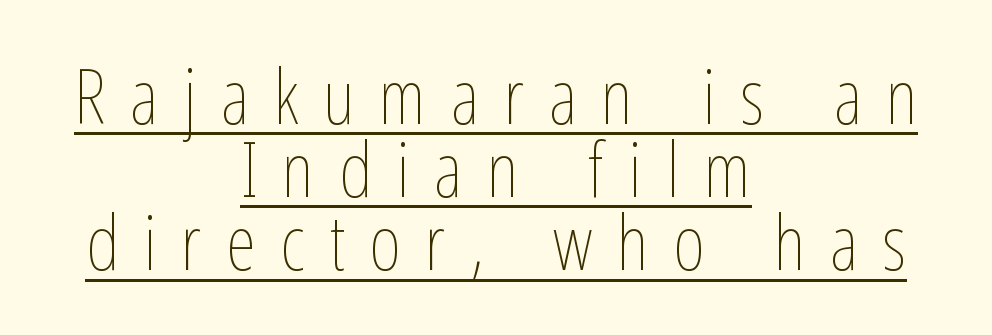
{"italic": "no", "bold": "no", "weight": "thin", "width": "condensed", "stroke_contrast": "low", "x_height": "medium", "monospaced": "no", "underline": "yes", "align": "center", "line_spacing": "tight", "line_spacing_ratio": 0.95, "letter_spacing": "wide", "letter_spacing_em": 0.32, "glyph_px": 77}
